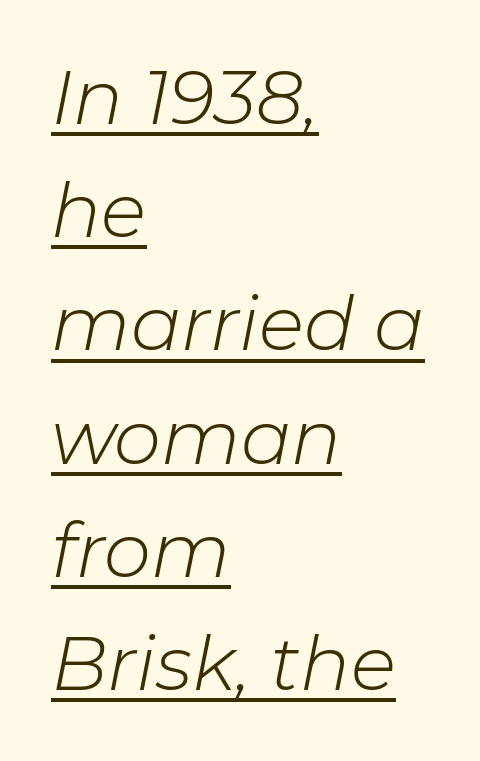
The image shows 75 px light type, italic (leaning right); set left-aligned, normal line spacing (1.51x), normal letter spacing, underlined; low stroke contrast and a medium x-height.
